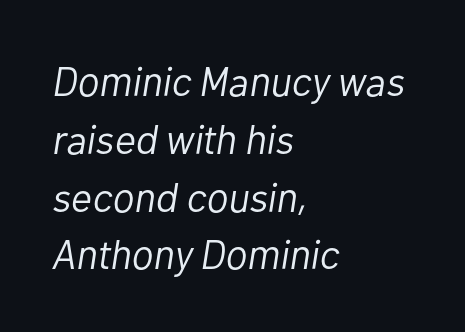
The image shows 41 px light type, italic (leaning right); set left-aligned, normal line spacing (1.41x), normal letter spacing, not underlined; low stroke contrast and a medium x-height.
